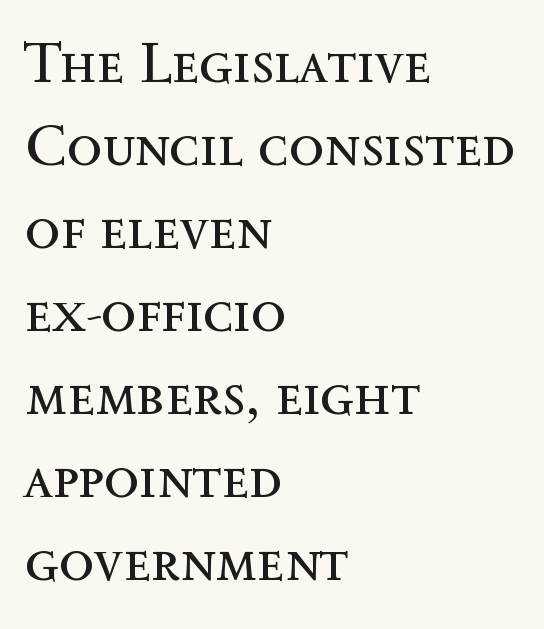
Does the lettering tilt? It doesn't — this is upright. The strokes are not fattened; the text isn't bold. Nobody touched the tracking dial on this one. Has an underline been added? It has not. These lines are set flush left with a ragged right edge. This block has exactly the height ordinary leading produces.
